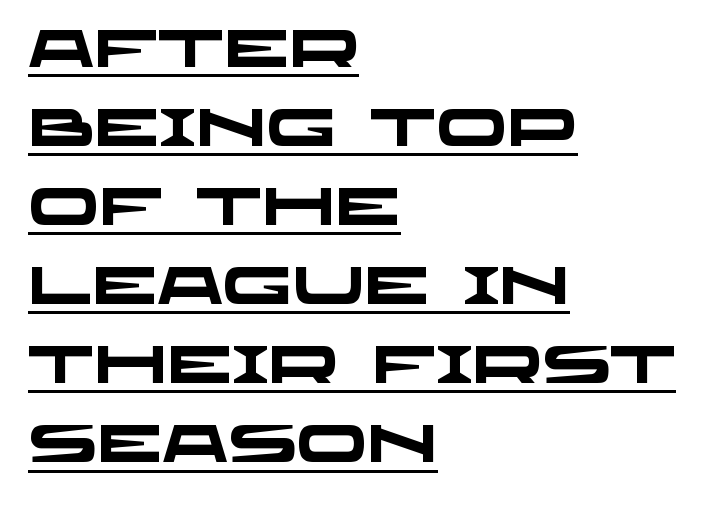
Q: Is the text bold? A: Yes.
Q: Is the typeface a serif or a sans-serif typeface? A: Sans-serif.
Q: Is the text underlined? A: Yes.
Q: How is the paragraph aligned? A: Left-aligned.
Q: Is the spacing between letters normal or unusually wide? A: Normal.
Q: Is the spacing between lines tight, normal or loose? A: Normal.
Q: Width (condensed, normal, or wide)? A: Wide.
Q: Stroke contrast? A: Low.
Q: x-height? A: Large.
Q: Monospaced? A: No.
